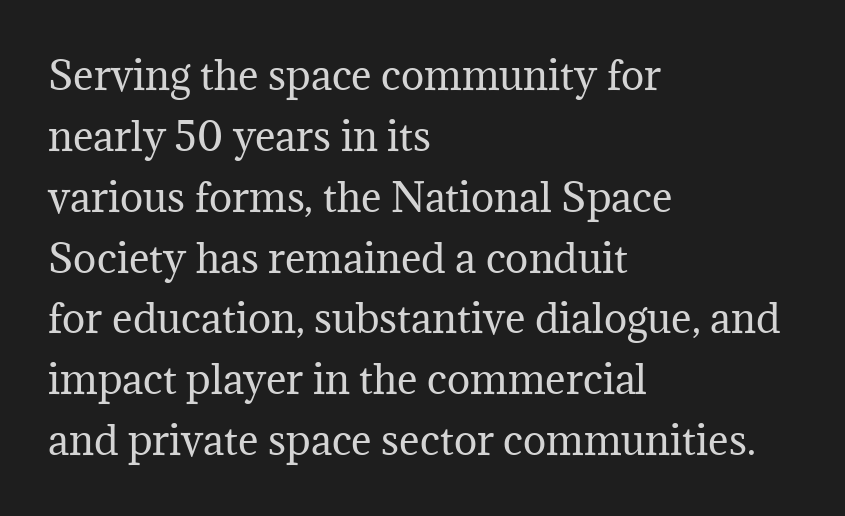
The image shows 39 px regular-weight serif type, upright; set left-aligned, normal line spacing (1.56x), normal letter spacing, not underlined; medium stroke contrast and a medium x-height.
